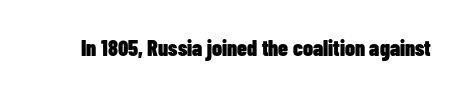
Short note: letters normally spaced. Words float on clear page, feet unadorned. The letters stand upright; this is a roman face. Heavy, bold letterforms.
